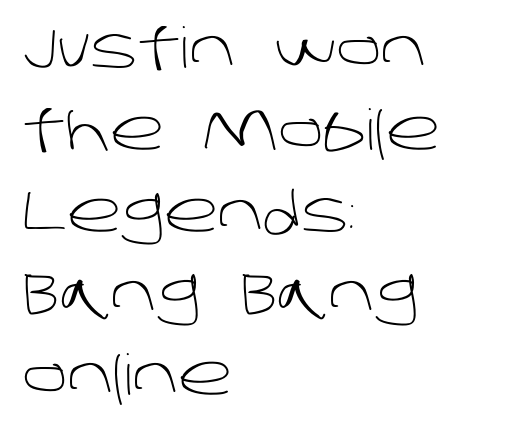
The image shows 56 px light sans-serif type; set left-aligned, normal line spacing (1.46x), normal letter spacing, not underlined; low stroke contrast and a large x-height.
